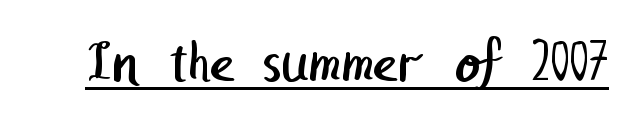
Q: Is the text bold? A: No.
Q: Is the typeface a serif or a sans-serif typeface? A: Sans-serif.
Q: Is the text underlined? A: Yes.
Q: Is the spacing between letters normal or unusually wide? A: Normal.
Q: Width (condensed, normal, or wide)? A: Normal.
Q: Stroke contrast? A: Low.
Q: x-height? A: Medium.
